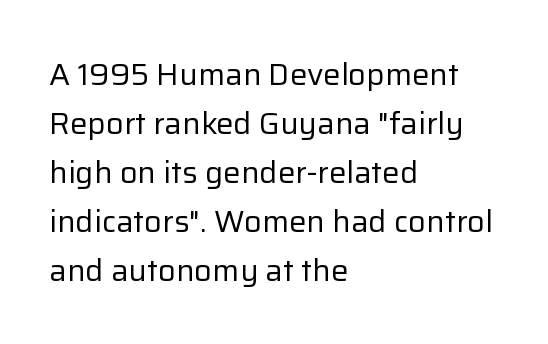
{"serif": "no", "italic": "no", "bold": "no", "weight": "regular", "width": "normal", "stroke_contrast": "low", "x_height": "medium", "monospaced": "no", "underline": "no", "align": "left", "line_spacing": "normal", "line_spacing_ratio": 1.58, "letter_spacing": "normal", "letter_spacing_em": 0.0, "glyph_px": 31}
